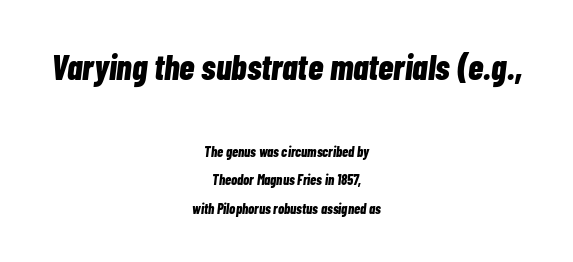
The image shows 35 px bold, condensed type, italic (leaning right); set centered, loose line spacing (2.01x), normal letter spacing, not underlined; the first (top) block is 2.5x larger; low stroke contrast and a medium x-height.
